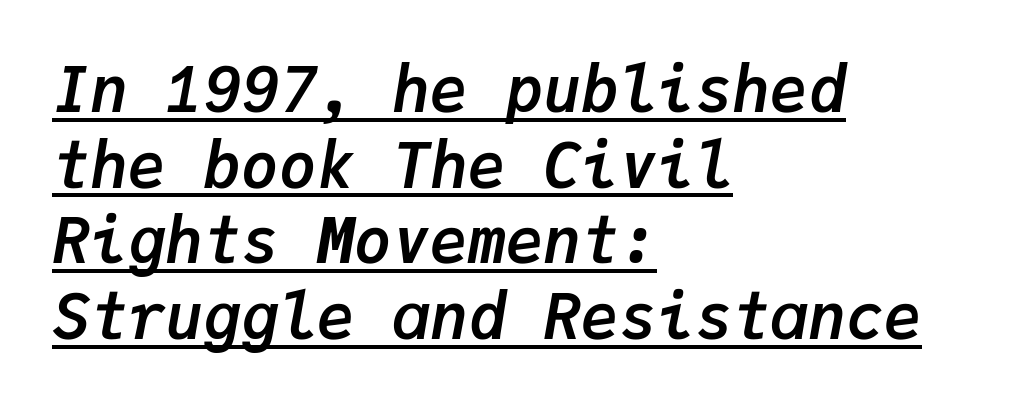
The image shows 63 px semibold type, italic (leaning right), monospaced; set left-aligned, line spacing 1.2x, normal letter spacing, underlined; low stroke contrast and a medium x-height.
